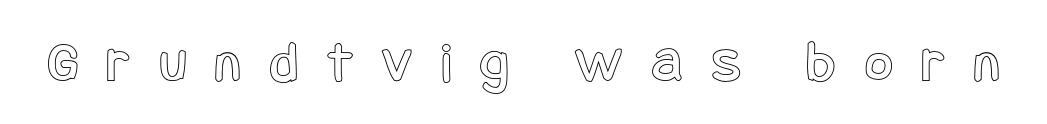
Upright lettering throughout. Check the space under the baseline: it is left empty. The line texture is sparse and dotted thanks to wide tracking.
